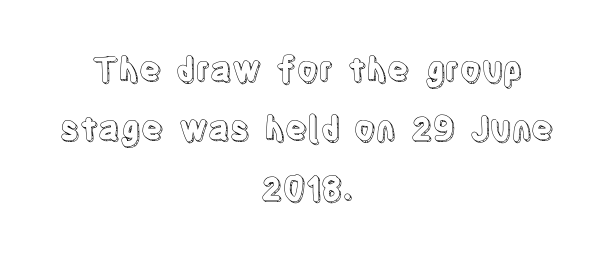
Where is the straight margin? There isn't one; the lines are centered. Look at the tracking — it's just the regular setting, nothing added. When letters stand straight like this, we call the style roman or upright. Spacing verdict: proportional, widths tailored to each character. The foot of each line stays bare and open.
